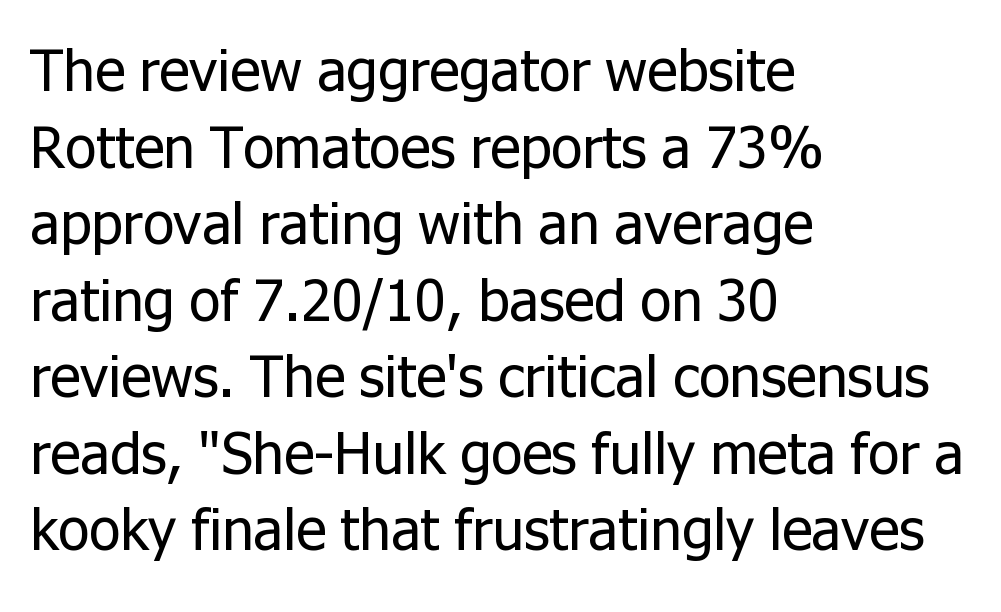
Q: Is the text bold? A: No.
Q: Is the text italic (slanted)? A: No, it is upright.
Q: Is the typeface a serif or a sans-serif typeface? A: Sans-serif.
Q: Is the text underlined? A: No.
Q: How is the paragraph aligned? A: Left-aligned.
Q: Is the spacing between letters normal or unusually wide? A: Normal.
Q: Is the spacing between lines tight, normal or loose? A: Normal.
Q: Width (condensed, normal, or wide)? A: Normal.
Q: Stroke contrast? A: Low.
Q: x-height? A: Medium.
Q: Monospaced? A: No.
